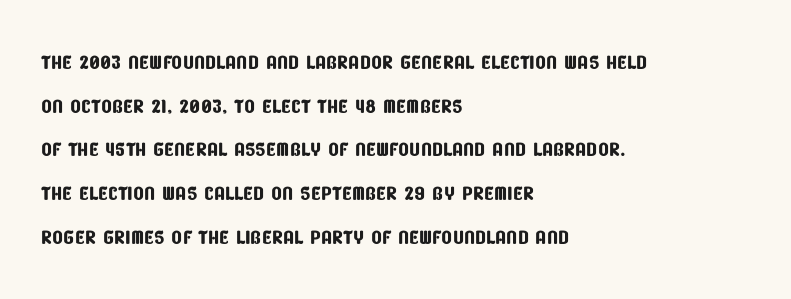
Type style note: lacks serifs. Notice how descenders clear the ascenders below comfortably — that's standard leading. Caption: standard tracking, unaltered. The face used here is proportionally spaced, like ordinary book or web type. These lines are set flush left with a ragged right edge. The area under the type is left untouched.
